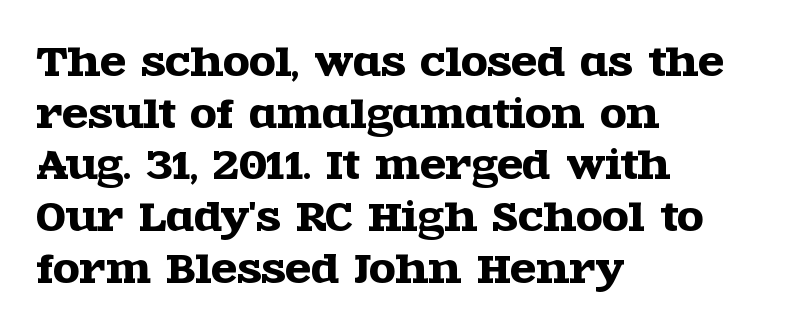
Q: Is the text italic (slanted)? A: No, it is upright.
Q: Is the typeface a serif or a sans-serif typeface? A: Serif.
Q: Is the text underlined? A: No.
Q: How is the paragraph aligned? A: Left-aligned.
Q: Is the spacing between letters normal or unusually wide? A: Normal.
Q: Is the spacing between lines tight, normal or loose? A: Normal.
Q: Width (condensed, normal, or wide)? A: Wide.
Q: x-height? A: Large.
Q: Monospaced? A: No.
